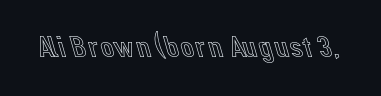
Q: Is the text italic (slanted)? A: Yes.
Q: Is the text underlined? A: No.
Q: Is the spacing between letters normal or unusually wide? A: Normal.
Q: Width (condensed, normal, or wide)? A: Normal.
Q: x-height? A: Medium.
Q: Monospaced? A: No.
